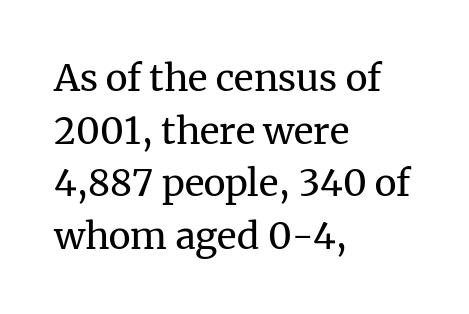
Q: Is the text bold? A: No.
Q: Is the text italic (slanted)? A: No, it is upright.
Q: Is the typeface a serif or a sans-serif typeface? A: Serif.
Q: Is the text underlined? A: No.
Q: How is the paragraph aligned? A: Left-aligned.
Q: Is the spacing between letters normal or unusually wide? A: Normal.
Q: Is the spacing between lines tight, normal or loose? A: Normal.
Q: Width (condensed, normal, or wide)? A: Normal.
Q: Stroke contrast? A: Medium.
Q: x-height? A: Medium.
Q: Monospaced? A: No.
